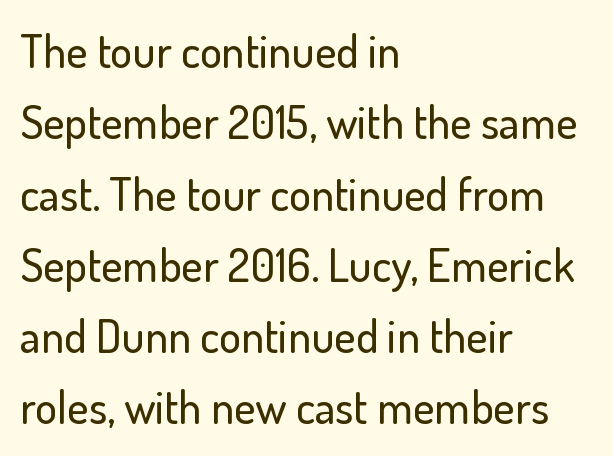
The image shows 46 px sans-serif type, upright; set left-aligned, normal line spacing (1.55x), normal letter spacing, not underlined; low stroke contrast and a small x-height.
